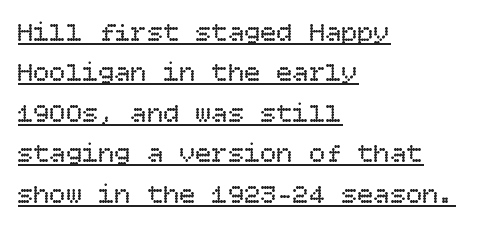
{"italic": "no", "bold": "no", "underline": "yes", "align": "left", "line_spacing": "normal", "line_spacing_ratio": 1.5, "letter_spacing": "normal", "letter_spacing_em": 0.0, "glyph_px": 27}
